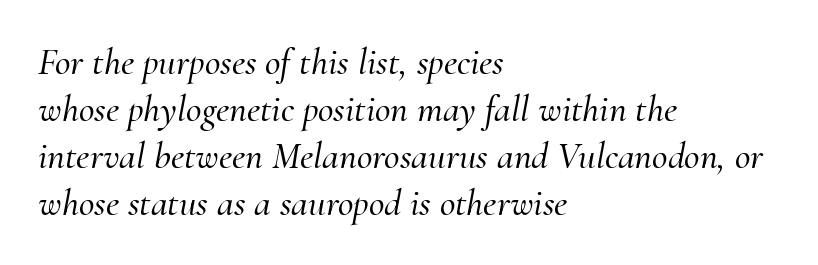
Q: Is the text italic (slanted)? A: Yes, it leans right by about 10 degrees.
Q: Is the typeface a serif or a sans-serif typeface? A: Serif.
Q: Is the text underlined? A: No.
Q: How is the paragraph aligned? A: Left-aligned.
Q: Is the spacing between letters normal or unusually wide? A: Normal.
Q: Width (condensed, normal, or wide)? A: Normal.
Q: Stroke contrast? A: Medium.
Q: x-height? A: Small.
Q: Monospaced? A: No.
